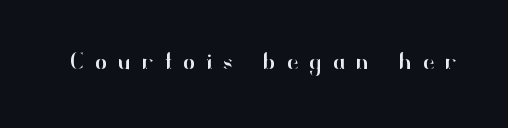
Italic? Not at all — the glyphs are vertical. Letters rest on an invisible, unmarked baseline. Tracking value appears strongly positive — letters spread wide.
